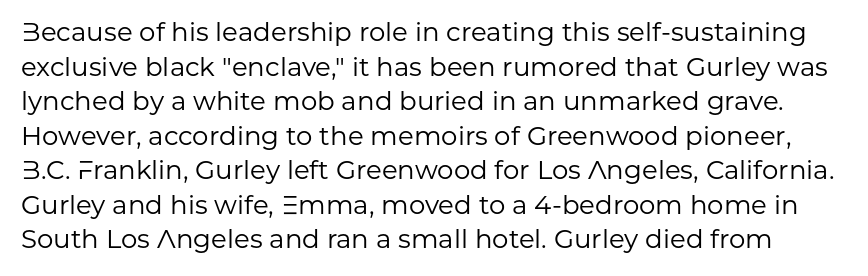
Q: Is the text bold? A: No.
Q: Is the text italic (slanted)? A: No, it is upright.
Q: Is the text underlined? A: No.
Q: Is the spacing between letters normal or unusually wide? A: Normal.
Q: Is the spacing between lines tight, normal or loose? A: Normal.
